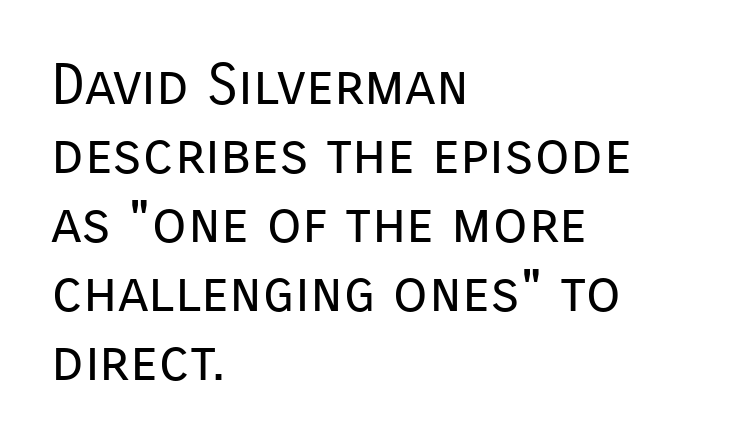
Q: Is the text bold? A: No.
Q: Is the text italic (slanted)? A: No, it is upright.
Q: Is the typeface a serif or a sans-serif typeface? A: Sans-serif.
Q: Is the text underlined? A: No.
Q: How is the paragraph aligned? A: Left-aligned.
Q: Is the spacing between letters normal or unusually wide? A: Normal.
Q: Width (condensed, normal, or wide)? A: Normal.
Q: Stroke contrast? A: Low.
Q: x-height? A: Medium.
Q: Monospaced? A: No.
